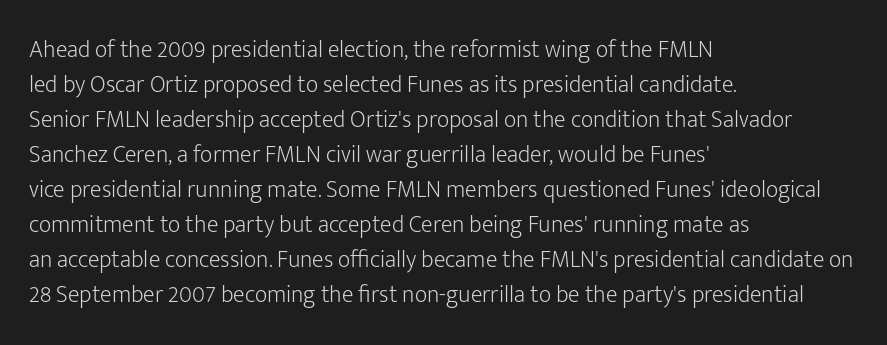
No word sits above an underline. This is the regular roman posture of the typeface. The lines in this sample share a left origin and differ only in where they stop. Successive baselines arrive at the customary interval.
